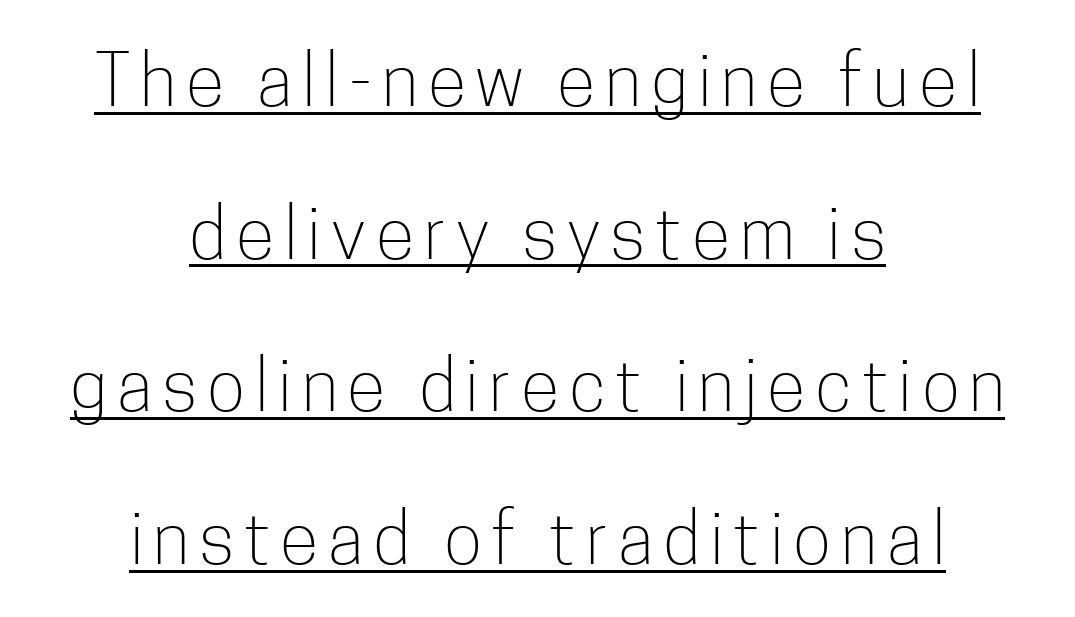
The image shows 71 px light, condensed sans-serif type, upright; set centered, loose line spacing (2.15x), underlined; low stroke contrast and a medium x-height.
